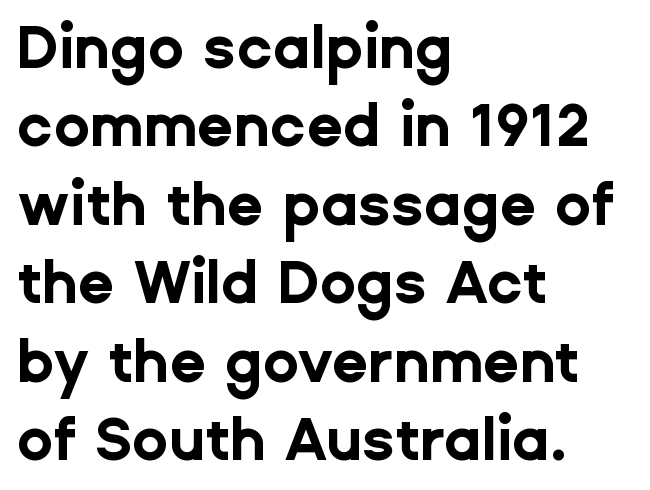
{"serif": "no", "italic": "no", "bold": "yes", "weight": "bold", "width": "normal", "stroke_contrast": "low", "x_height": "medium", "monospaced": "no", "underline": "no", "align": "left", "line_spacing": "normal", "line_spacing_ratio": 1.33, "letter_spacing": "normal", "letter_spacing_em": 0.0, "glyph_px": 59}
